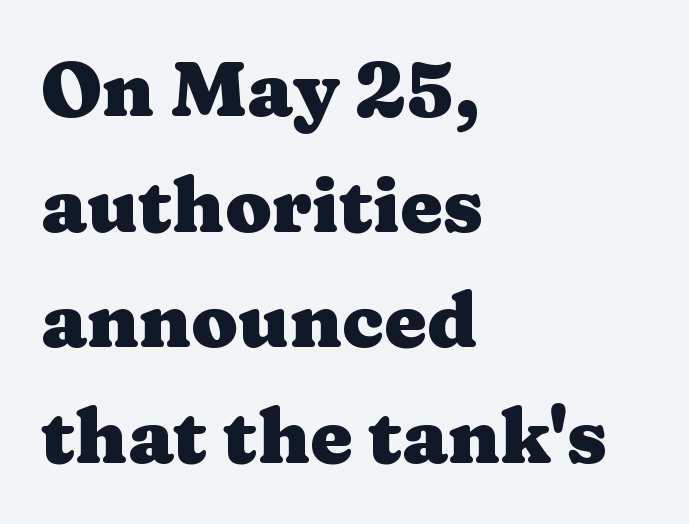
Q: Is the text bold? A: Yes.
Q: Is the text italic (slanted)? A: No, it is upright.
Q: Is the typeface a serif or a sans-serif typeface? A: Serif.
Q: Is the text underlined? A: No.
Q: How is the paragraph aligned? A: Left-aligned.
Q: Is the spacing between letters normal or unusually wide? A: Normal.
Q: Is the spacing between lines tight, normal or loose? A: Normal.
Q: Width (condensed, normal, or wide)? A: Wide.
Q: Stroke contrast? A: Medium.
Q: x-height? A: Medium.
Q: Monospaced? A: No.
